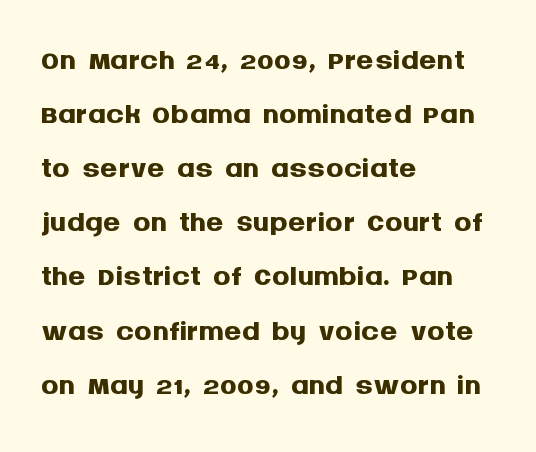
Q: Is the text bold? A: Yes.
Q: Is the text italic (slanted)? A: No, it is upright.
Q: Is the typeface a serif or a sans-serif typeface? A: Sans-serif.
Q: Is the text underlined? A: No.
Q: How is the paragraph aligned? A: Left-aligned.
Q: Is the spacing between letters normal or unusually wide? A: Normal.
Q: Width (condensed, normal, or wide)? A: Normal.
Q: Stroke contrast? A: Medium.
Q: x-height? A: Large.
Q: Monospaced? A: No.
